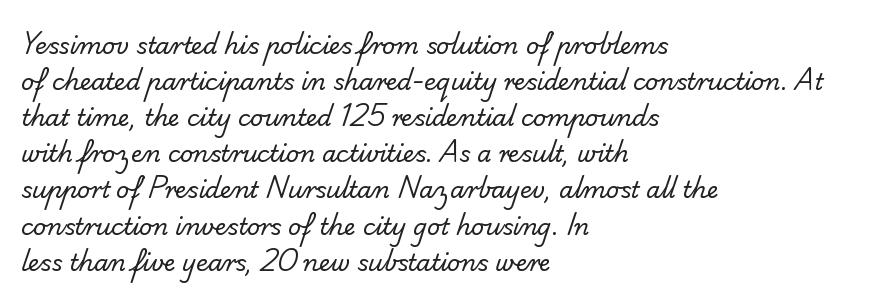
Q: Is the text bold? A: No.
Q: Is the text underlined? A: No.
Q: How is the paragraph aligned? A: Left-aligned.
Q: Is the spacing between letters normal or unusually wide? A: Normal.
Q: Is the spacing between lines tight, normal or loose? A: Normal.
